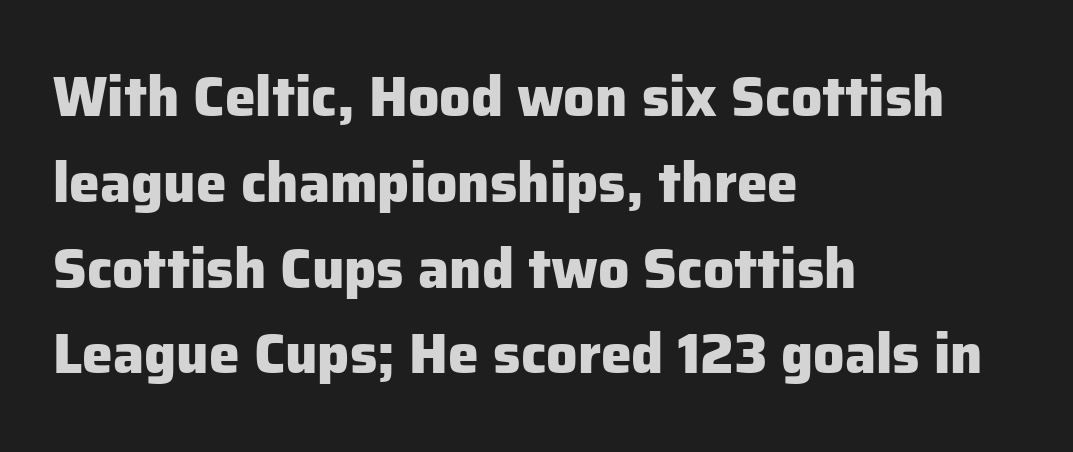
{"serif": "no", "italic": "no", "bold": "yes", "weight": "heavy", "width": "normal", "stroke_contrast": "low", "x_height": "medium", "monospaced": "no", "underline": "no", "align": "left", "line_spacing": "normal", "line_spacing_ratio": 1.56, "letter_spacing": "normal", "letter_spacing_em": 0.0, "glyph_px": 55}
